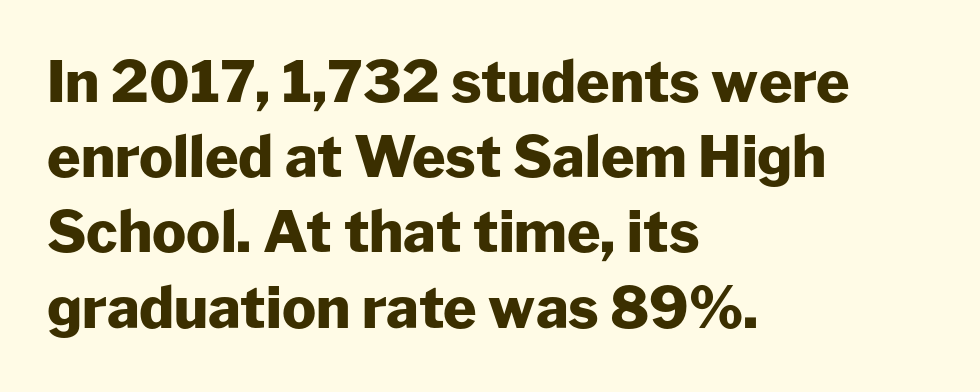
The image shows 57 px heavy sans-serif type, upright; set left-aligned, normal line spacing (1.32x), normal letter spacing, not underlined; low stroke contrast and a medium x-height.
